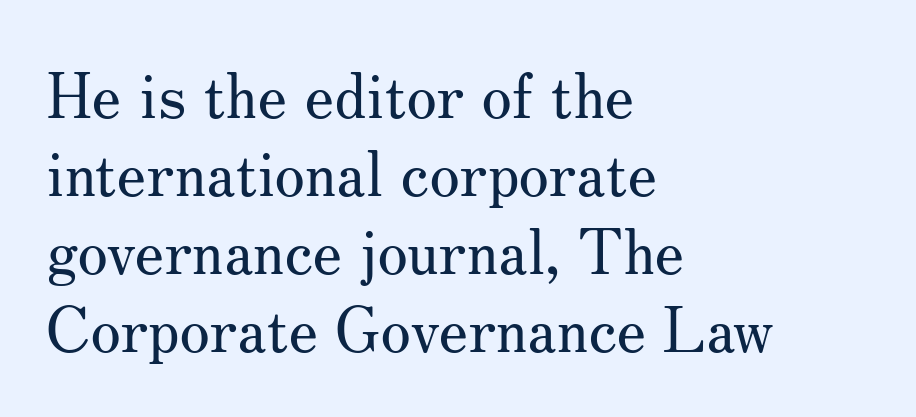
{"serif": "yes", "italic": "no", "bold": "no", "weight": "regular", "width": "normal", "stroke_contrast": "medium", "x_height": "small", "monospaced": "no", "underline": "no", "align": "left", "line_spacing": "normal", "line_spacing_ratio": 1.26, "letter_spacing": "normal", "letter_spacing_em": 0.0, "glyph_px": 62}
